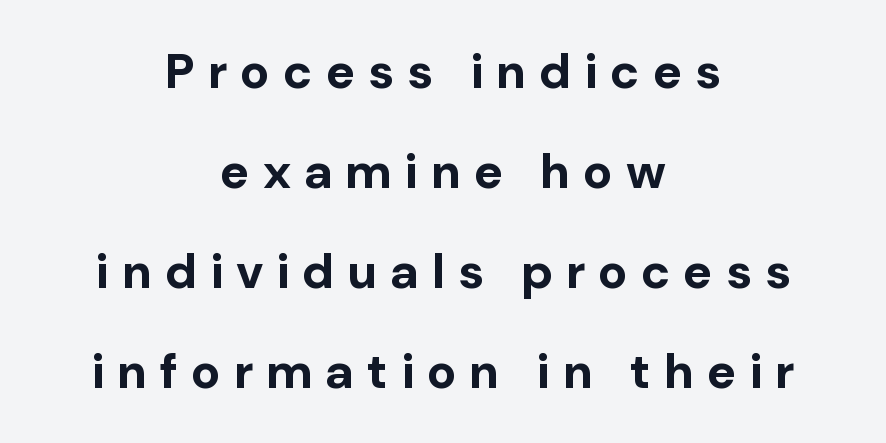
The image shows 49 px bold sans-serif type, upright; set centered, loose line spacing (2.04x), unusually wide letter spacing (+0.26 em), not underlined; low stroke contrast and a medium x-height.
